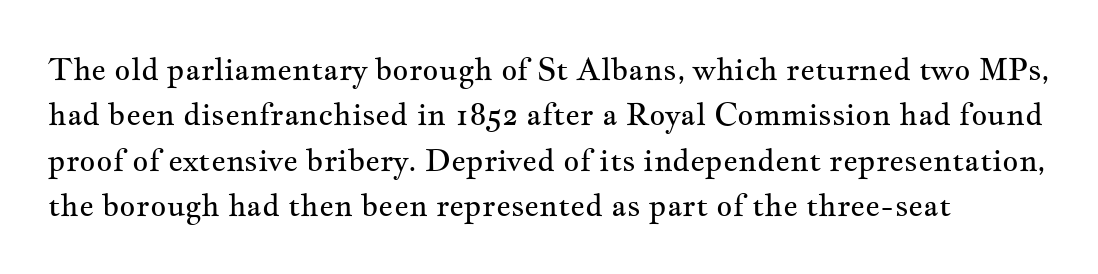
{"serif": "yes", "italic": "no", "bold": "no", "weight": "regular", "width": "wide", "stroke_contrast": "medium", "x_height": "small", "monospaced": "no", "underline": "no", "line_spacing": "normal", "line_spacing_ratio": 1.46, "letter_spacing": "normal", "letter_spacing_em": 0.0, "glyph_px": 31}
